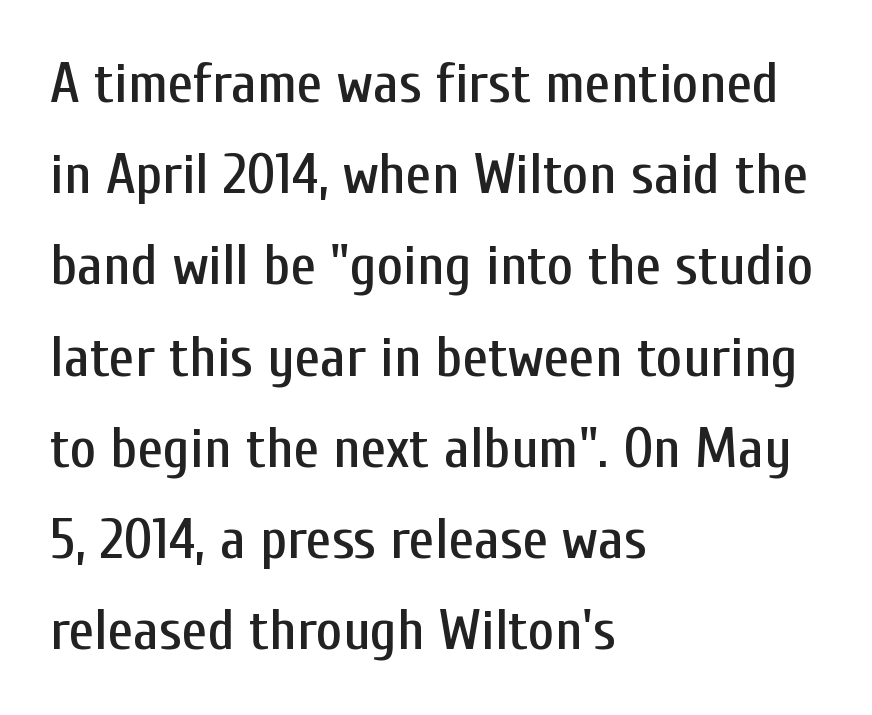
Proportional: the letters do not fall into vertical columns. Grotesque or geometric, the face here clearly has no serifs. Nobody touched the tracking dial on this one. Style check: upright.
